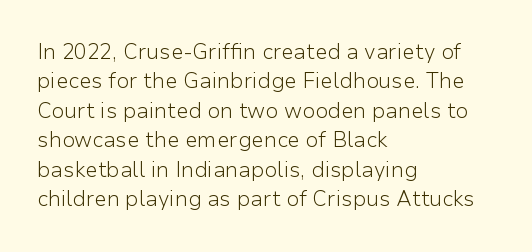
Q: Is the text bold? A: No.
Q: Is the text italic (slanted)? A: No, it is upright.
Q: Is the text underlined? A: No.
Q: How is the paragraph aligned? A: Left-aligned.
Q: Is the spacing between letters normal or unusually wide? A: Normal.
Q: Is the spacing between lines tight, normal or loose? A: Normal.
